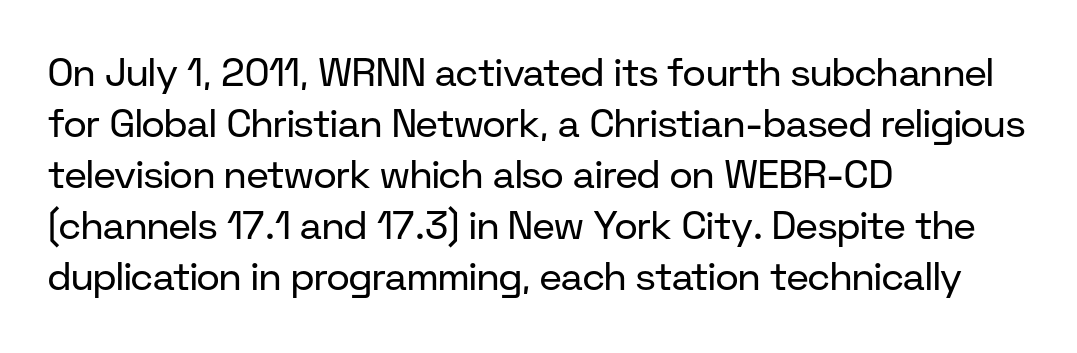
Q: Is the text bold? A: No.
Q: Is the text italic (slanted)? A: No, it is upright.
Q: Is the typeface a serif or a sans-serif typeface? A: Sans-serif.
Q: Is the text underlined? A: No.
Q: How is the paragraph aligned? A: Left-aligned.
Q: Is the spacing between letters normal or unusually wide? A: Normal.
Q: Is the spacing between lines tight, normal or loose? A: Normal.
Q: Width (condensed, normal, or wide)? A: Normal.
Q: Stroke contrast? A: Low.
Q: x-height? A: Medium.
Q: Monospaced? A: No.
